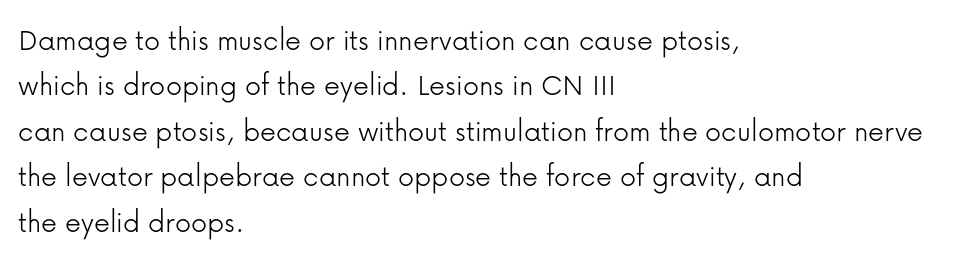
{"serif": "no", "italic": "no", "bold": "no", "weight": "light", "width": "normal", "stroke_contrast": "low", "x_height": "medium", "monospaced": "no", "underline": "no", "align": "left", "line_spacing": "normal", "line_spacing_ratio": 1.42, "letter_spacing": "normal", "letter_spacing_em": 0.0, "glyph_px": 32}
